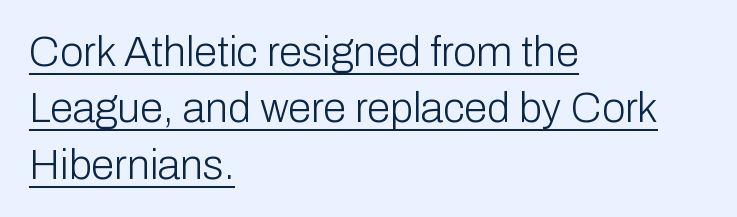
Q: Is the text bold? A: No.
Q: Is the text italic (slanted)? A: No, it is upright.
Q: Is the typeface a serif or a sans-serif typeface? A: Sans-serif.
Q: Is the text underlined? A: Yes.
Q: How is the paragraph aligned? A: Left-aligned.
Q: Is the spacing between letters normal or unusually wide? A: Normal.
Q: Is the spacing between lines tight, normal or loose? A: Normal.
Q: Width (condensed, normal, or wide)? A: Normal.
Q: Stroke contrast? A: Low.
Q: x-height? A: Medium.
Q: Monospaced? A: No.
